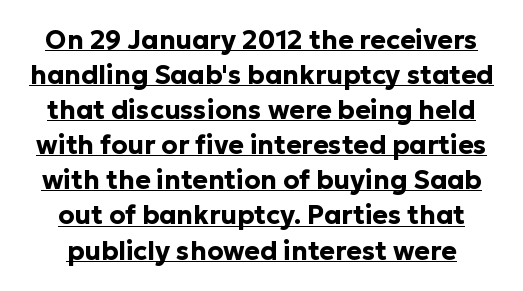
The image shows 26 px bold type, upright; set normal line spacing (1.35x), normal letter spacing, underlined.
